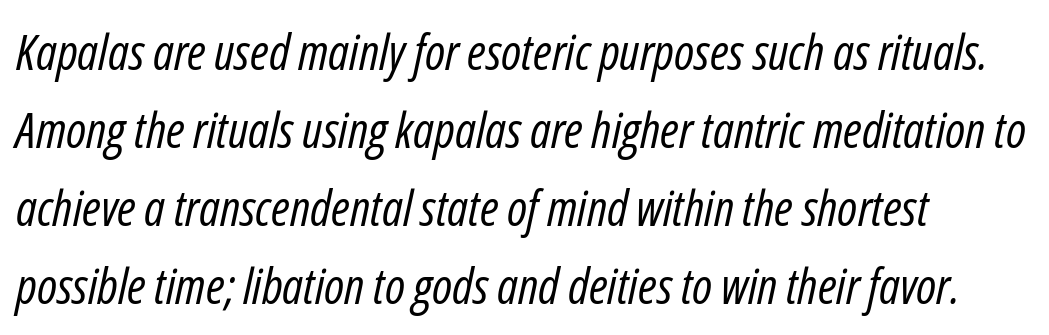
Look at the tracking — it's just the regular setting, nothing added. Is this a heavy cut? Hardly; it is regular or lighter. Notice how the passage keeps a crisp vertical edge on the left only. An italicized treatment has been applied to the whole sample. Letters rest on an invisible, unmarked baseline.
